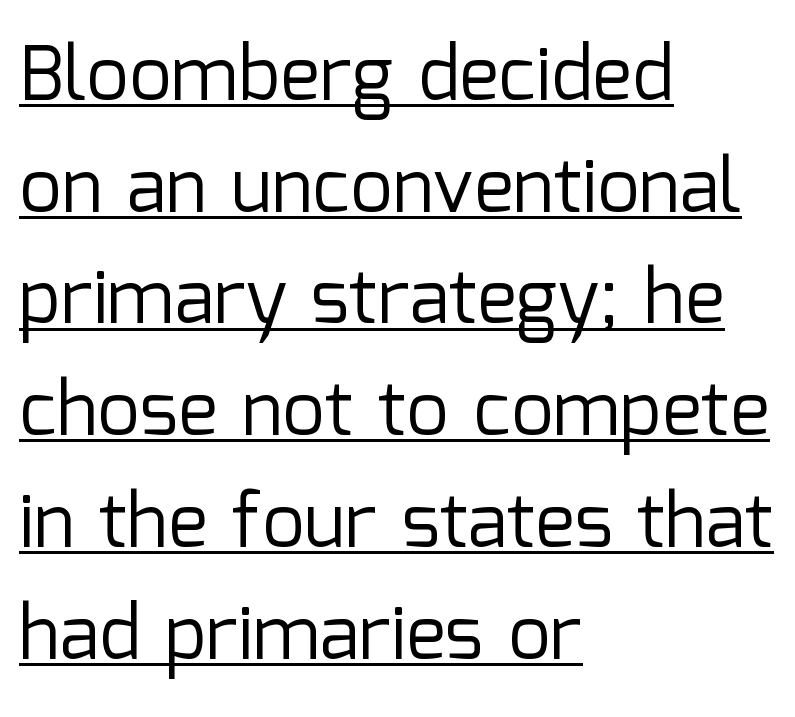
The image shows 75 px regular-weight sans-serif type, upright; set left-aligned, normal line spacing (1.49x), normal letter spacing, underlined; low stroke contrast and a medium x-height.
